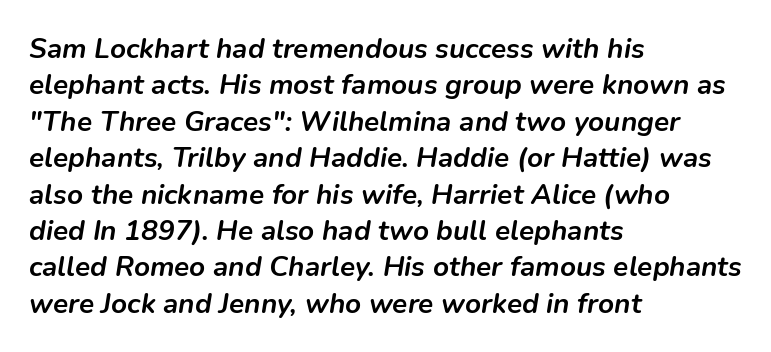
Is the block centered? No — it sits flush against the left margin. The letters advance in unequal steps, a hallmark of proportional type. Anything drawn beneath the words? Only blank space. Looking at the ascenders, they clearly lean.
